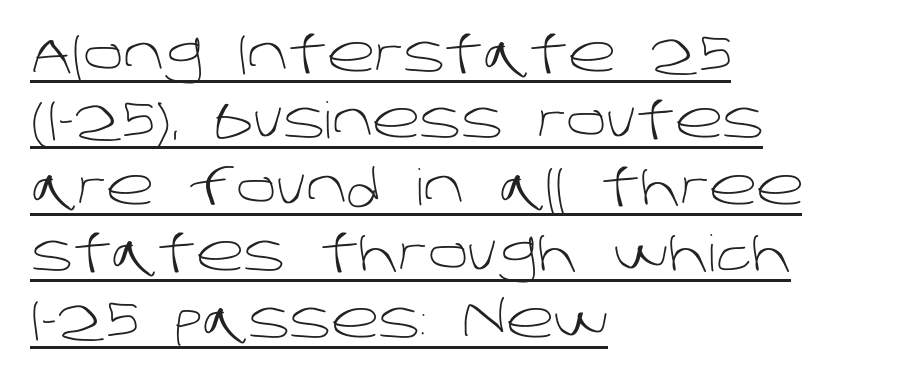
The image shows 50 px light sans-serif type; set left-aligned, normal line spacing (1.33x), normal letter spacing, underlined; low stroke contrast and a large x-height.
